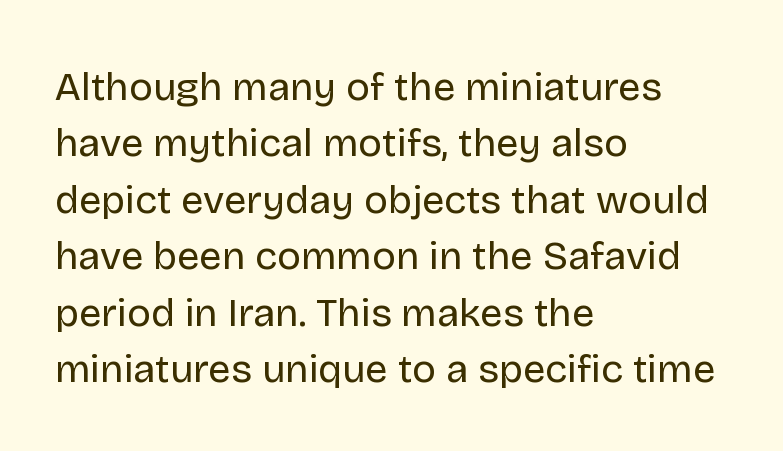
Which margin do the lines hug? The left one — the right edge is uneven. The font is comparable to plain body text, perhaps lighter. This sample has the flowing, uneven cadence of proportional lettering. Regular leading. The type sits square on the baseline with zero lean. The letters sit at their default tracking, neither squeezed nor spread.
